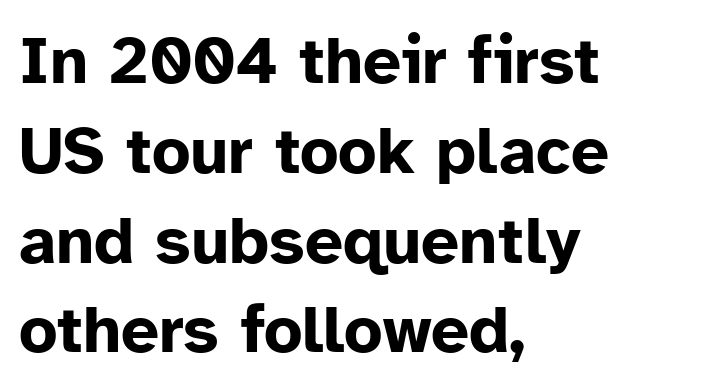
Q: Is the text bold? A: Yes.
Q: Is the text italic (slanted)? A: No, it is upright.
Q: Is the typeface a serif or a sans-serif typeface? A: Sans-serif.
Q: Is the text underlined? A: No.
Q: How is the paragraph aligned? A: Left-aligned.
Q: Is the spacing between letters normal or unusually wide? A: Normal.
Q: Is the spacing between lines tight, normal or loose? A: Normal.
Q: Width (condensed, normal, or wide)? A: Normal.
Q: Stroke contrast? A: Low.
Q: x-height? A: Medium.
Q: Monospaced? A: No.
